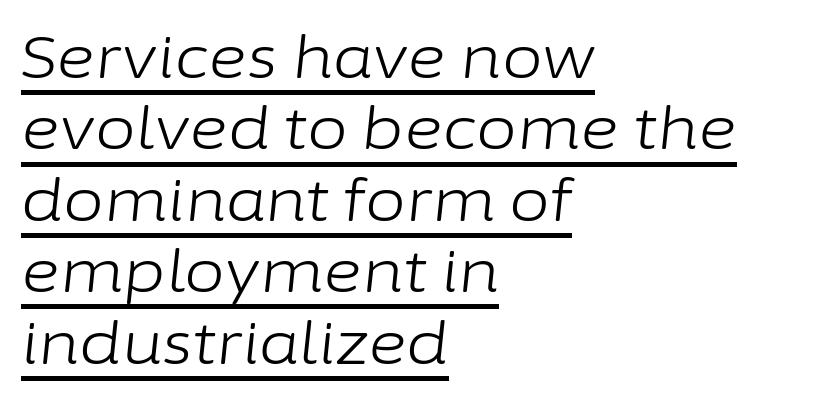
What stands out about the letter spacing? Nothing — it is the standard amount. The typesetter chose a ragged-right arrangement here. Caption: face not bold, strokes unweighted. Yep, that's italic — everything's leaning.
